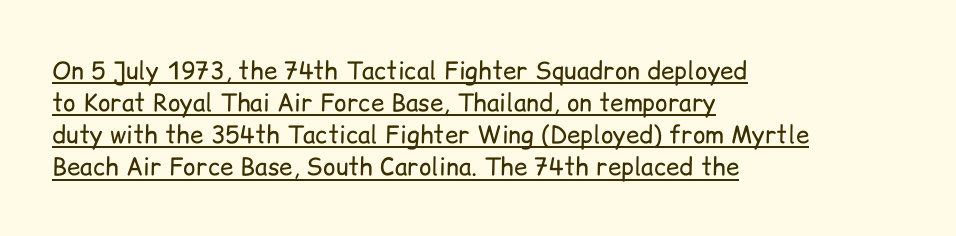
These characters rest on top of a visible drawn line. A light-to-regular cut is what we see here. The face used here is rendered with its standard letterfit. This rendering uses left alignment, leaving the right contour irregular. Leading matches the norm, producing a regular column.
